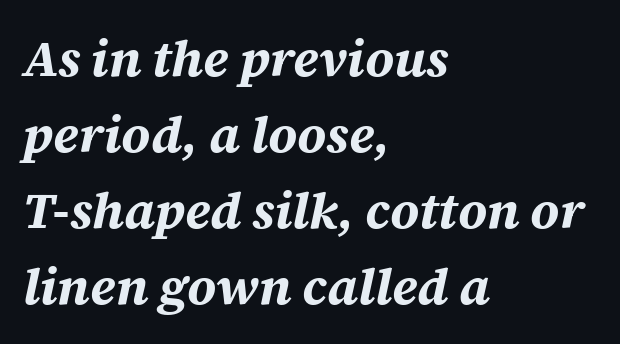
The image shows 51 px bold type, italic (leaning right); set left-aligned, normal line spacing (1.49x), normal letter spacing, not underlined; medium stroke contrast and a large x-height.
